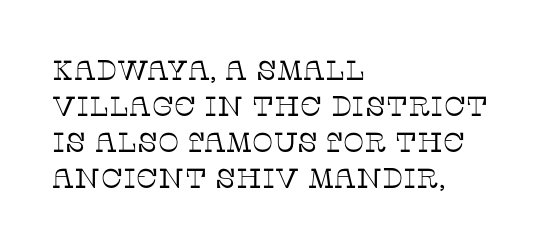
Ascenders rise straight up at ninety degrees. The typesetting does not lean heavy: it is not bold. The passage shown is typeset with a serif family. What's the leading like? Ordinary, nothing unusual.
